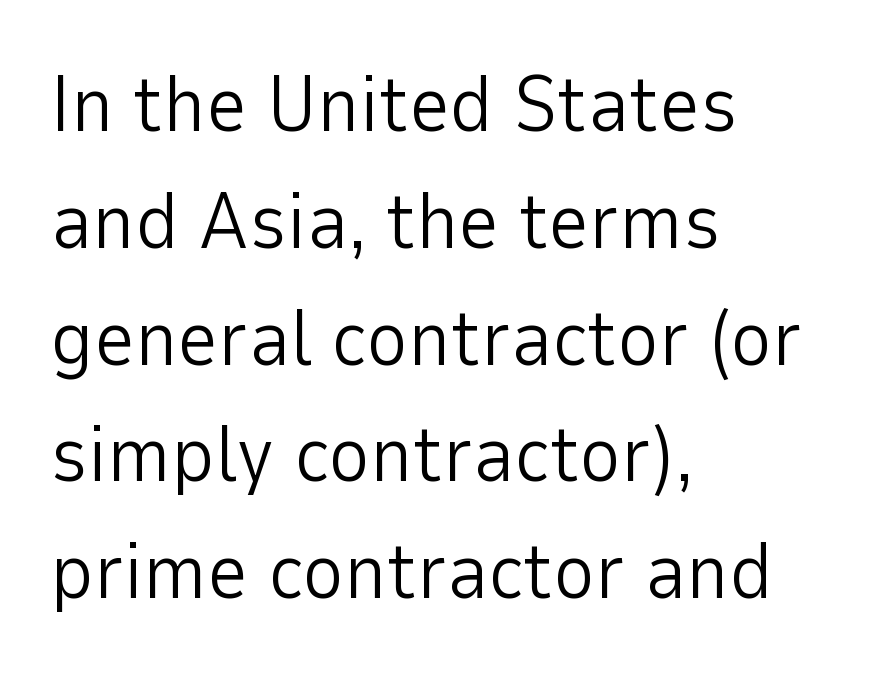
The image shows 80 px light sans-serif type, upright; set left-aligned, normal line spacing (1.46x), normal letter spacing, not underlined; low stroke contrast and a medium x-height.
